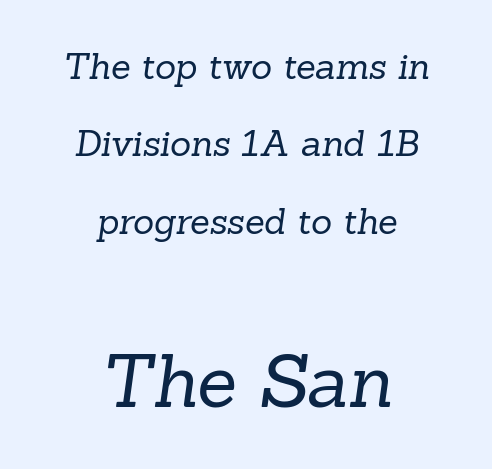
{"serif": "yes", "bold": "no", "weight": "regular", "width": "normal", "stroke_contrast": "low", "x_height": "medium", "monospaced": "no", "underline": "no", "align": "center", "line_spacing": "loose", "line_spacing_ratio": 2.15, "letter_spacing": "normal", "letter_spacing_em": 0.0, "larger_block": "second", "size_ratio": 2.03, "glyph_px": 73}
